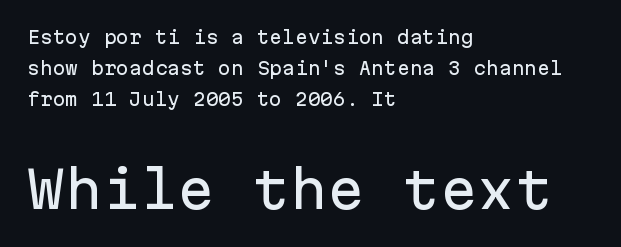
The image shows 50 px sans-serif type, upright, monospaced; set left-aligned, line spacing 1.81x, normal letter spacing, not underlined; the second (bottom) block is 2.94x larger; low stroke contrast and a medium x-height.
